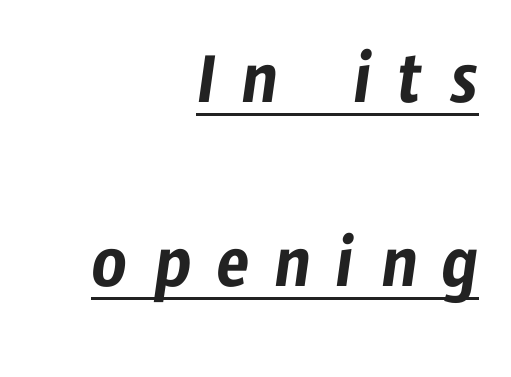
A continuous stroke trails under the words, as in a hyperlink. The glyphs in this specimen are sans serif. The vertical gap from one line to the next is large. Characters follow at a spacing far wider than the type designer built in.
